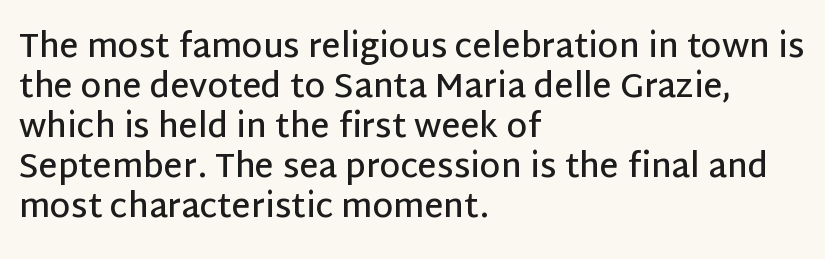
Upright lettering throughout. Bold? Not quite — semibold, heavier than regular but stopping short. Each row of text sits above clean, open space. Look at the tracking — it's just the regular setting, nothing added. You could not count columns in this text — the font is proportionally spaced. The text was rendered using a sans face with plain stroke endings.
